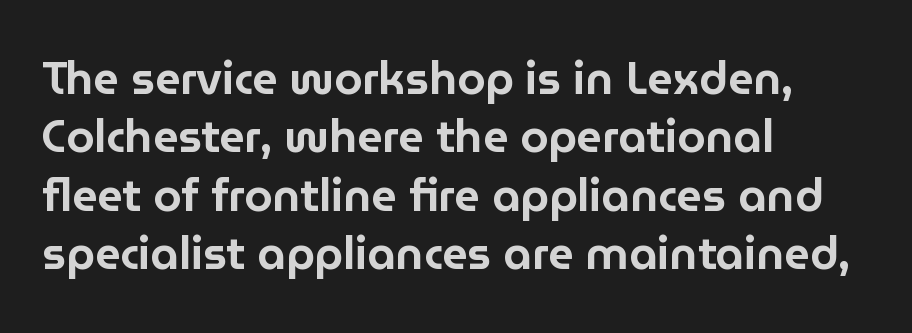
Q: Is the text italic (slanted)? A: No, it is upright.
Q: Is the typeface a serif or a sans-serif typeface? A: Sans-serif.
Q: Is the text underlined? A: No.
Q: How is the paragraph aligned? A: Left-aligned.
Q: Is the spacing between letters normal or unusually wide? A: Normal.
Q: Is the spacing between lines tight, normal or loose? A: Normal.
Q: Width (condensed, normal, or wide)? A: Normal.
Q: Stroke contrast? A: Low.
Q: x-height? A: Medium.
Q: Monospaced? A: No.
